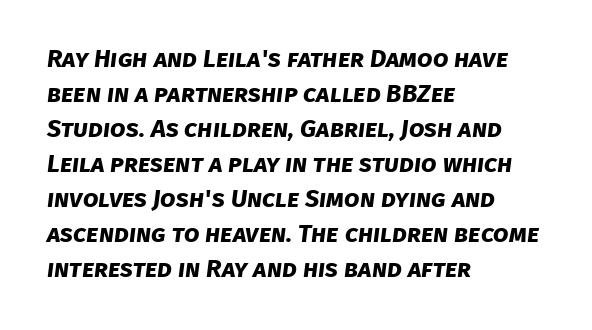
The image shows 25 px bold type; set left-aligned, normal line spacing (1.4x), normal letter spacing, not underlined.
